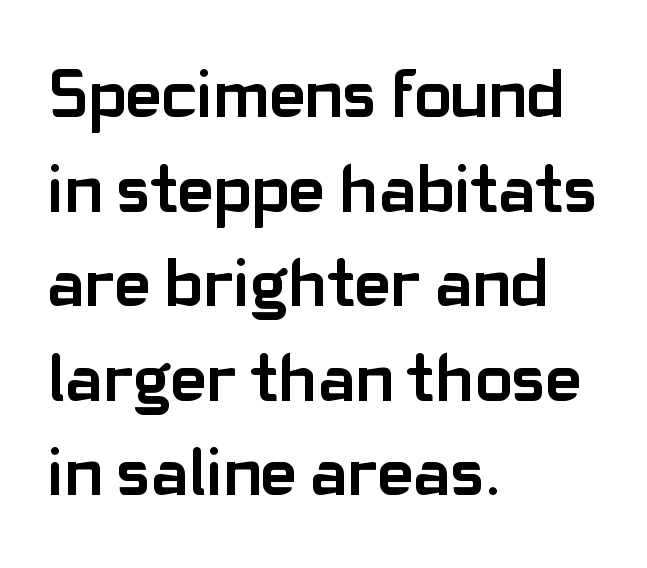
The image shows 69 px semibold sans-serif type, upright; set left-aligned, normal line spacing (1.37x), normal letter spacing, not underlined; low stroke contrast and a medium x-height.
